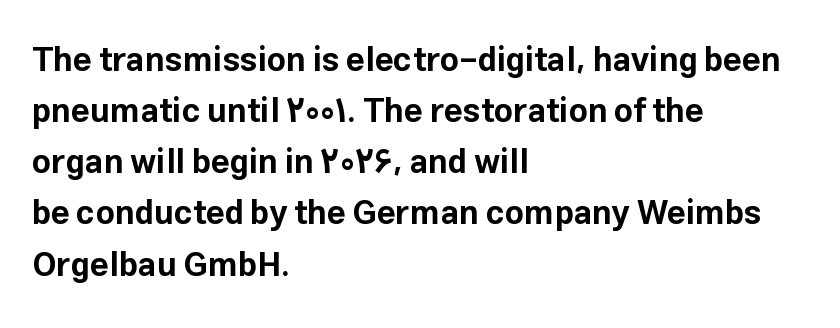
The typesetter chose a ragged-right arrangement here. Notice how the stems are strictly vertical — no italics here. Descenders hang freely into open space. A typesetter would call this zero additional tracking. This sample uses a sans-serif face.
